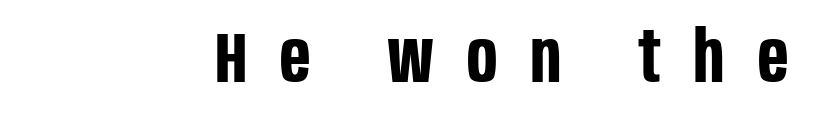
Q: Is the text bold? A: Yes.
Q: Is the text italic (slanted)? A: No, it is upright.
Q: Is the typeface a serif or a sans-serif typeface? A: Sans-serif.
Q: Is the text underlined? A: No.
Q: Is the spacing between letters normal or unusually wide? A: Unusually wide.
Q: Width (condensed, normal, or wide)? A: Condensed.
Q: Stroke contrast? A: Low.
Q: x-height? A: Large.
Q: Monospaced? A: No.
